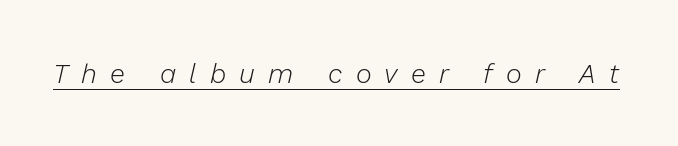
{"italic": "yes", "lean": "right", "slant_degrees": 13, "bold": "no", "underline": "yes", "letter_spacing": "wide", "letter_spacing_em": 0.49, "glyph_px": 27}
